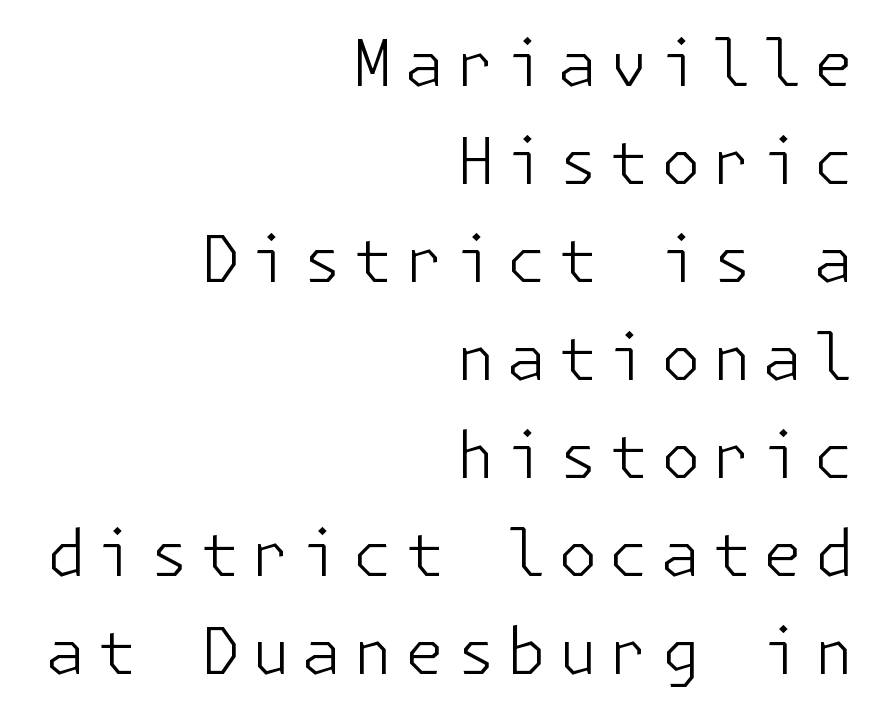
{"serif": "no", "italic": "no", "bold": "no", "weight": "light", "width": "normal", "stroke_contrast": "low", "x_height": "medium", "underline": "no", "align": "right", "line_spacing": "normal", "line_spacing_ratio": 1.53, "glyph_px": 64}
